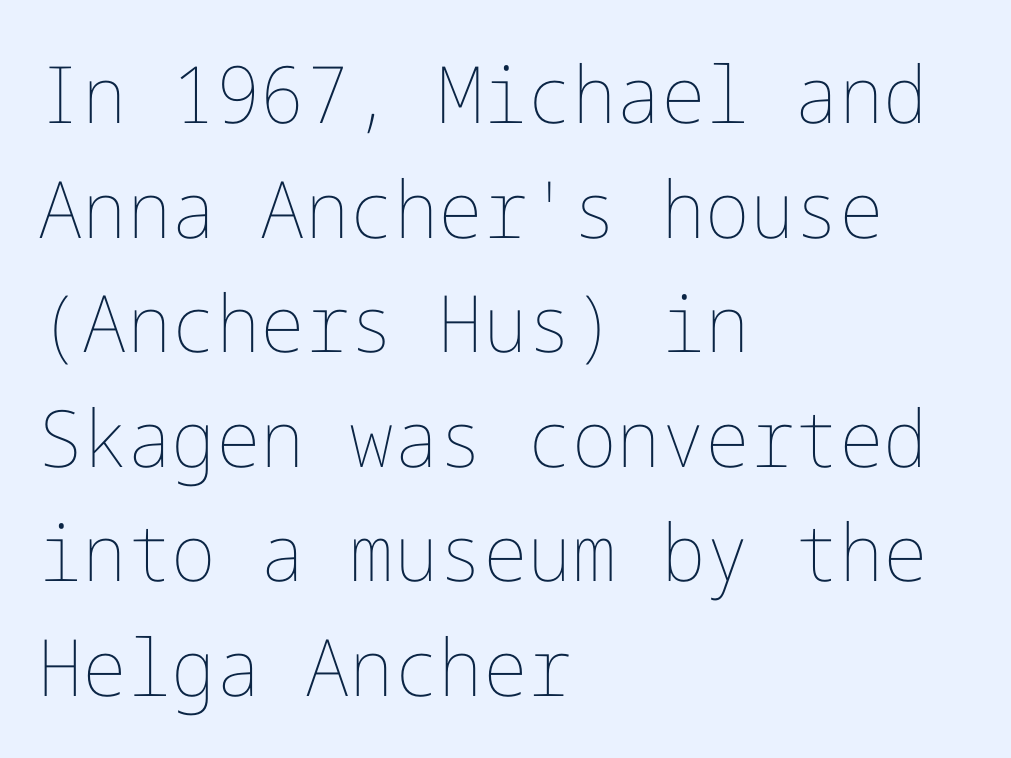
The paragraph has a hard left edge and a soft right edge. Nothing unusual about the tracking: characters are spaced as the font intends. The lines sit at an ordinary, default distance from one another. Underline: absent.
